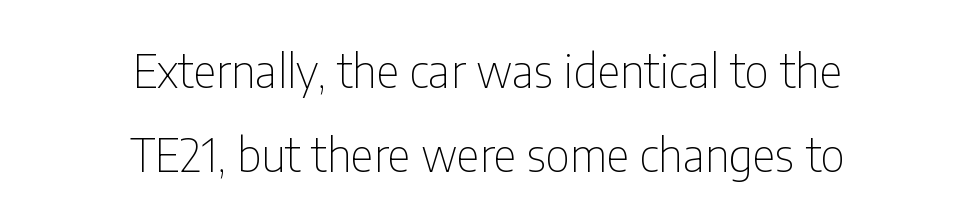
The image shows 45 px thin, condensed sans-serif type, upright; set centered, line spacing 1.87x, normal letter spacing, not underlined; low stroke contrast and a medium x-height.
